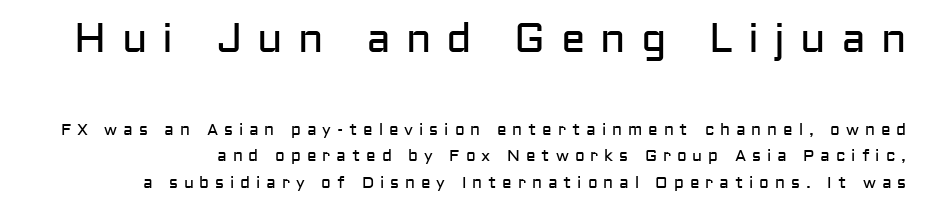
{"serif": "no", "italic": "no", "bold": "no", "weight": "regular", "width": "normal", "stroke_contrast": "low", "x_height": "medium", "monospaced": "no", "underline": "no", "line_spacing": "normal", "line_spacing_ratio": 1.66, "letter_spacing": "wide", "letter_spacing_em": 0.37, "larger_block": "first", "size_ratio": 2.56, "glyph_px": 41}
